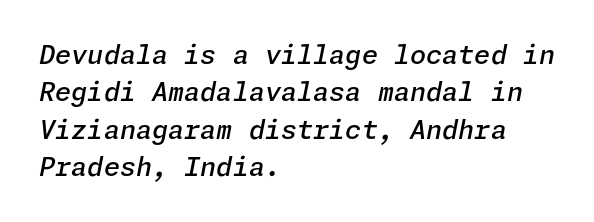
{"italic": "yes", "lean": "right", "slant_degrees": 11, "bold": "semi", "underline": "no", "align": "left", "line_spacing": "normal", "line_spacing_ratio": 1.44, "letter_spacing": "normal", "letter_spacing_em": 0.0, "glyph_px": 26}
